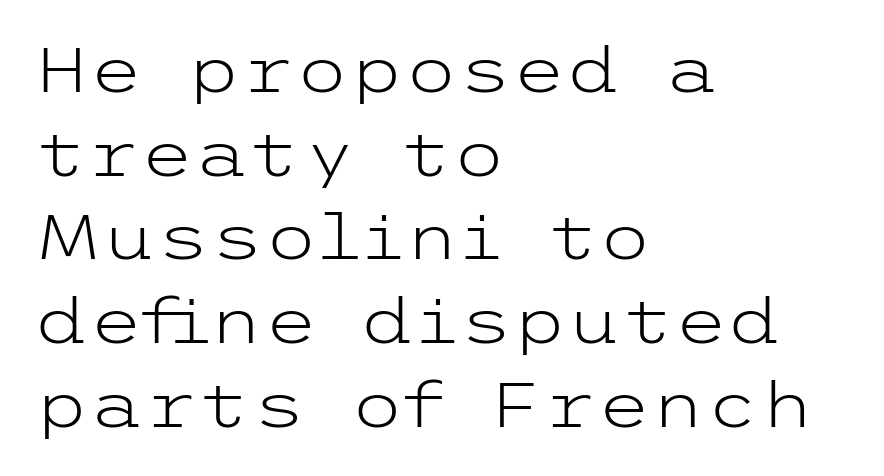
Q: Is the text bold? A: No.
Q: Is the text italic (slanted)? A: No, it is upright.
Q: Is the typeface a serif or a sans-serif typeface? A: Sans-serif.
Q: Is the text underlined? A: No.
Q: How is the paragraph aligned? A: Left-aligned.
Q: Is the spacing between letters normal or unusually wide? A: Normal.
Q: Is the spacing between lines tight, normal or loose? A: Normal.
Q: Width (condensed, normal, or wide)? A: Wide.
Q: Stroke contrast? A: Low.
Q: x-height? A: Medium.
